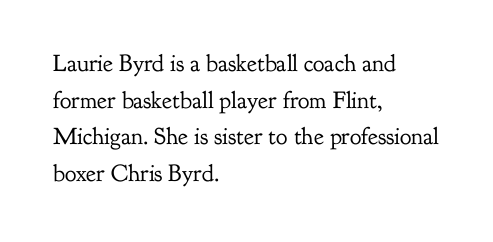
{"italic": "no", "bold": "no", "underline": "no", "align": "left", "line_spacing": "normal", "line_spacing_ratio": 1.53, "letter_spacing": "normal", "letter_spacing_em": 0.0, "glyph_px": 24}
